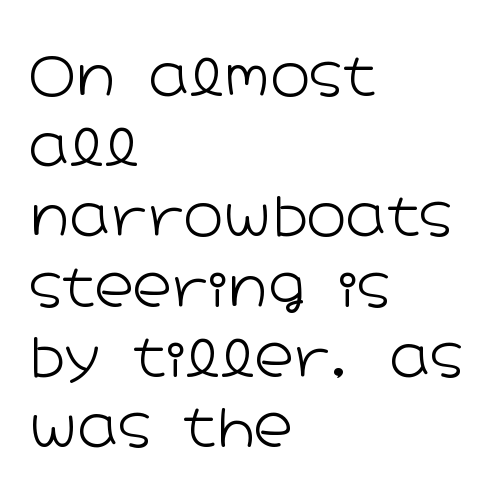
The image shows 54 px light, wide sans-serif type, upright; set left-aligned, normal line spacing (1.3x), normal letter spacing, not underlined; low stroke contrast and a medium x-height.
